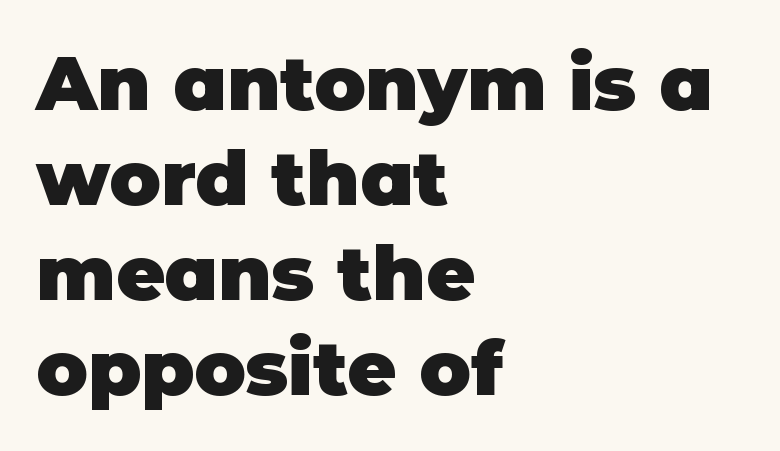
The image shows 76 px heavy sans-serif type, upright; set left-aligned, normal line spacing (1.25x), normal letter spacing, not underlined; low stroke contrast and a large x-height.
